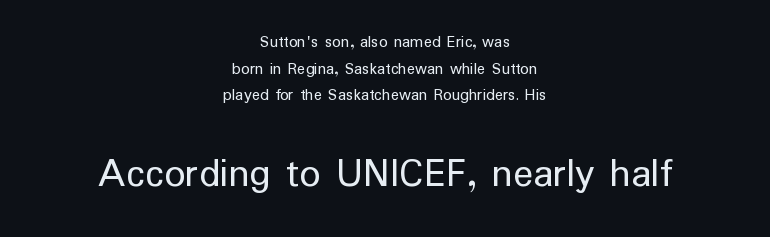
The image shows 42 px regular-weight sans-serif type, upright; set centered, normal line spacing (1.57x), normal letter spacing, not underlined; the second (bottom) block is 2.47x larger; low stroke contrast and a medium x-height.
